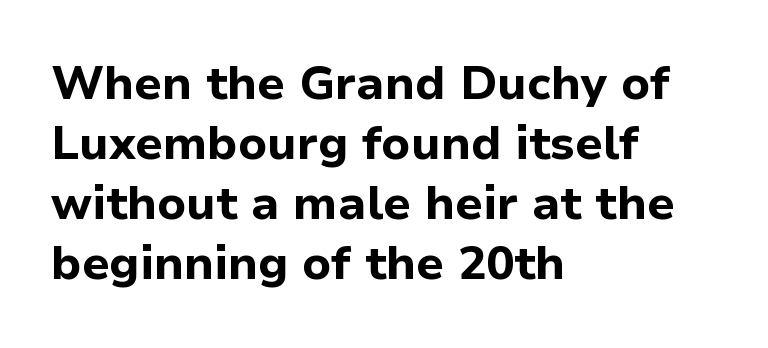
The lines sit at an ordinary, default distance from one another. Observe the absence of serifs on each vertical stroke in this sample. The face used here is proportionally spaced, like ordinary book or web type. A full-strength bold gives these letters their thick strokes. Horizontal alignment here is leftward, the default for most running prose. Glance below the letters and you will spot only blank space.
